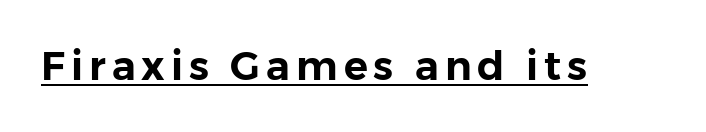
{"serif": "no", "italic": "no", "width": "normal", "stroke_contrast": "low", "x_height": "medium", "monospaced": "no", "underline": "yes", "glyph_px": 40}
